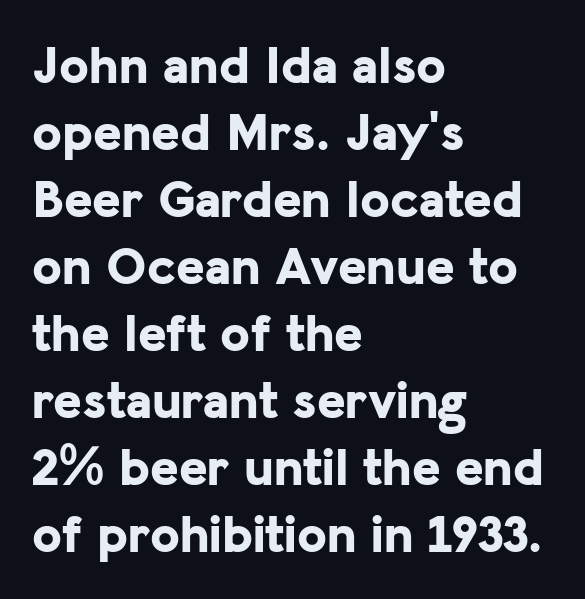
{"serif": "no", "italic": "no", "bold": "yes", "weight": "bold", "width": "normal", "stroke_contrast": "low", "x_height": "medium", "monospaced": "no", "underline": "no", "align": "left", "line_spacing_ratio": 1.24, "letter_spacing": "normal", "letter_spacing_em": 0.0, "glyph_px": 54}
